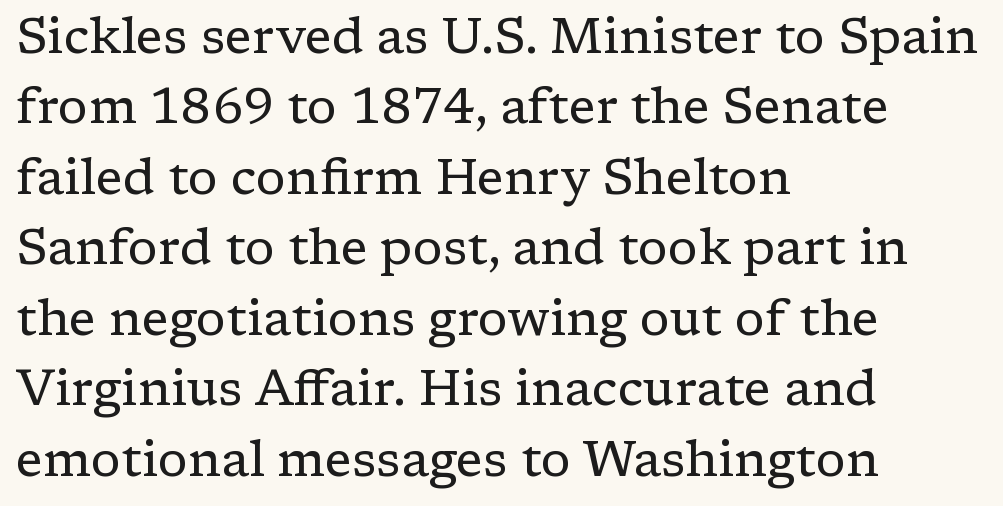
Classification — serif. Nobody touched the tracking dial on this one. Upright lettering throughout. The setting favours the left margin, as ordinary paragraphs usually do. Evenly set lines give the paragraph a standard silhouette. Is the stroke heavy? The answer is a plain regular-or-lighter.
